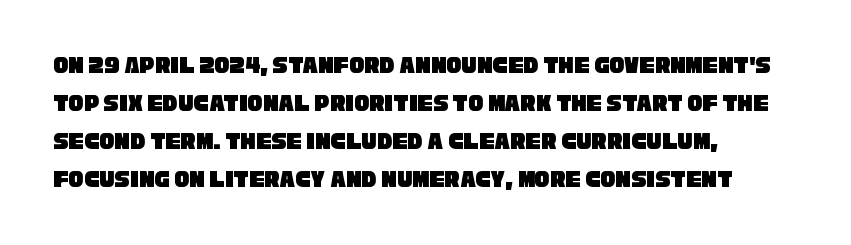
Q: Is the text underlined? A: No.
Q: How is the paragraph aligned? A: Left-aligned.
Q: Is the spacing between letters normal or unusually wide? A: Normal.
Q: Is the spacing between lines tight, normal or loose? A: Normal.
